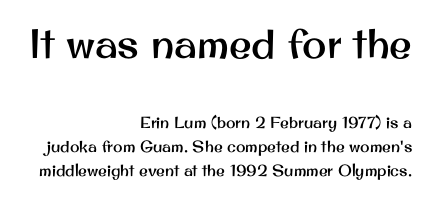
The image shows 41 px sans-serif type, upright; set right-aligned, normal line spacing (1.51x), normal letter spacing, not underlined; the first (top) block is 2.56x larger; medium stroke contrast and a small x-height.
